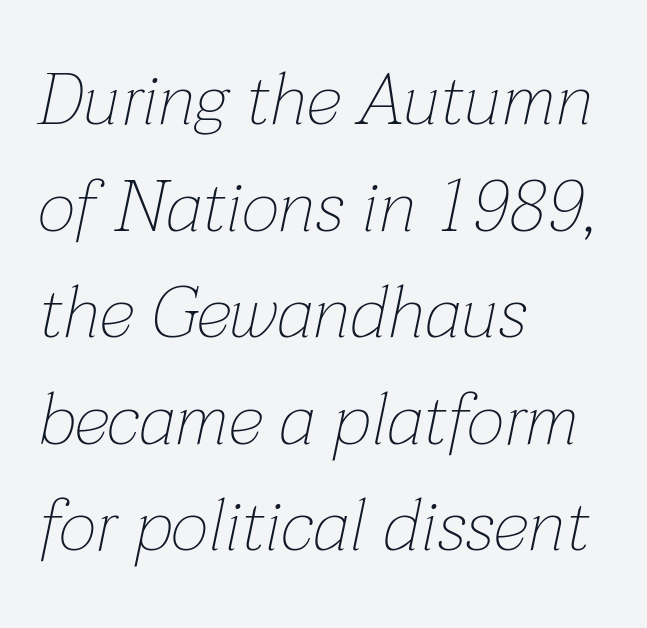
Q: Is the text bold? A: No.
Q: Is the text italic (slanted)? A: Yes, it leans right by about 12 degrees.
Q: Is the text underlined? A: No.
Q: How is the paragraph aligned? A: Left-aligned.
Q: Is the spacing between letters normal or unusually wide? A: Normal.
Q: Is the spacing between lines tight, normal or loose? A: Normal.
Q: Width (condensed, normal, or wide)? A: Normal.
Q: Stroke contrast? A: Low.
Q: x-height? A: Medium.
Q: Monospaced? A: No.
